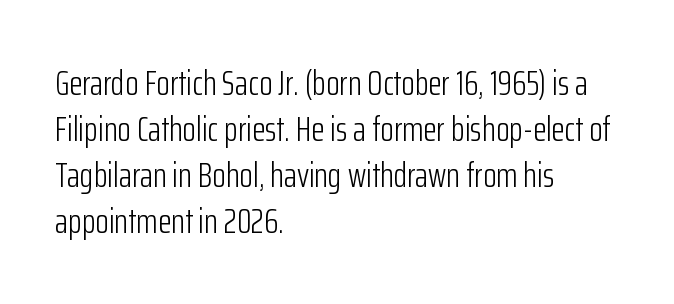
The image shows 35 px light, condensed sans-serif type, upright; set left-aligned, normal line spacing (1.31x), normal letter spacing, not underlined; low stroke contrast and a medium x-height.
